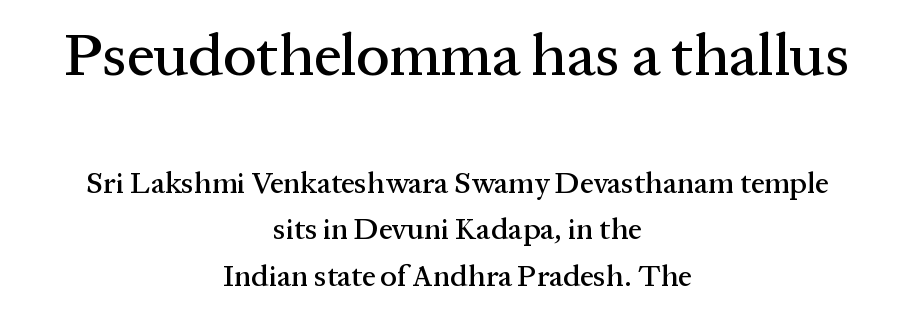
{"serif": "yes", "italic": "no", "width": "normal", "stroke_contrast": "medium", "x_height": "medium", "monospaced": "no", "underline": "no", "align": "center", "line_spacing": "normal", "line_spacing_ratio": 1.55, "letter_spacing": "normal", "letter_spacing_em": 0.0, "larger_block": "first", "size_ratio": 2.0, "glyph_px": 60}
